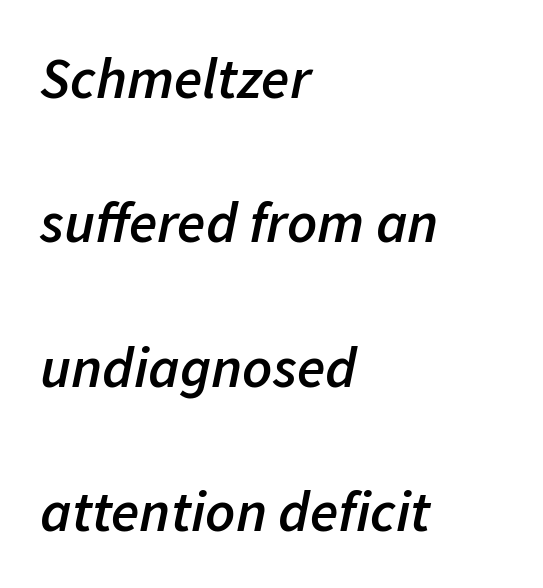
Spacing verdict: proportional, widths tailored to each character. On the weight axis this lands at semibold, roughly 600. Leading: increased. A classic flush-left, rag-right setting is used for this passage. The text carries the slant typical of an italic or oblique font.
